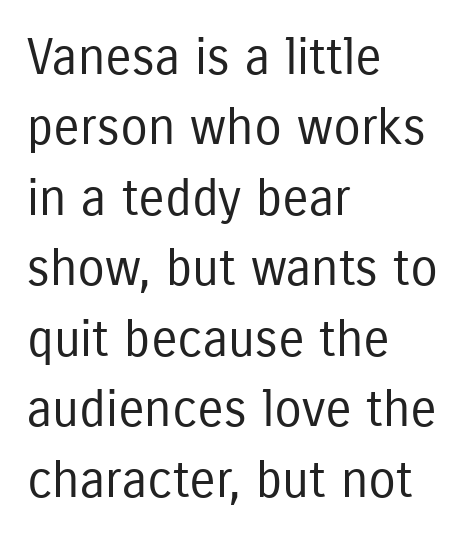
The image shows 50 px regular-weight, condensed sans-serif type, upright; set left-aligned, normal line spacing (1.41x), normal letter spacing, not underlined; low stroke contrast and a medium x-height.
